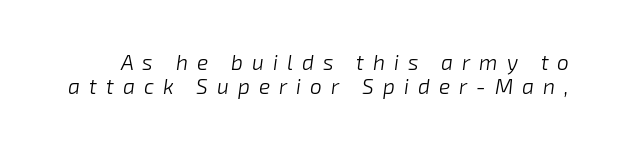
{"italic": "yes", "lean": "right", "slant_degrees": 8, "bold": "no", "underline": "no", "line_spacing_ratio": 1.16, "letter_spacing": "wide", "letter_spacing_em": 0.43, "glyph_px": 21}
